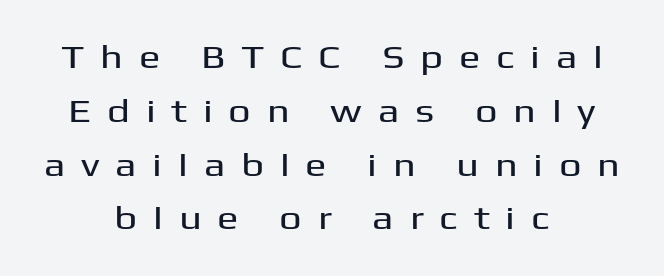
The image shows 32 px wide sans-serif type, upright; set centered, normal line spacing (1.68x), unusually wide letter spacing (+0.49 em), not underlined; medium stroke contrast and a medium x-height.
